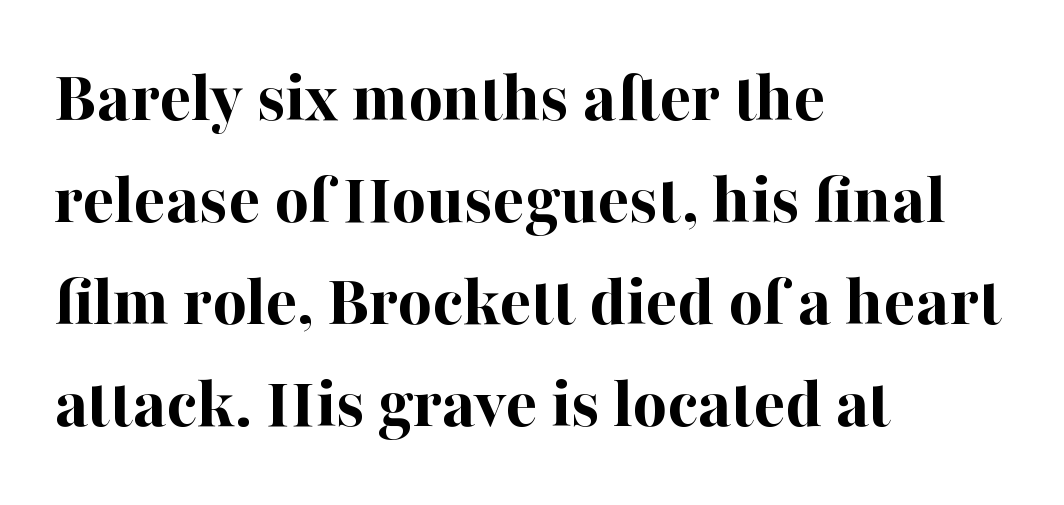
{"serif": "yes", "italic": "no", "bold": "yes", "weight": "bold", "width": "normal", "stroke_contrast": "high", "x_height": "medium", "monospaced": "no", "underline": "no", "align": "left", "line_spacing": "normal", "line_spacing_ratio": 1.38, "letter_spacing": "normal", "letter_spacing_em": 0.0, "glyph_px": 74}
